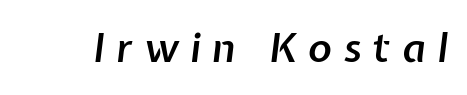
The image shows 40 px semibold type, italic (leaning right); set unusually wide letter spacing (+0.29 em), not underlined; low stroke contrast and a medium x-height.
